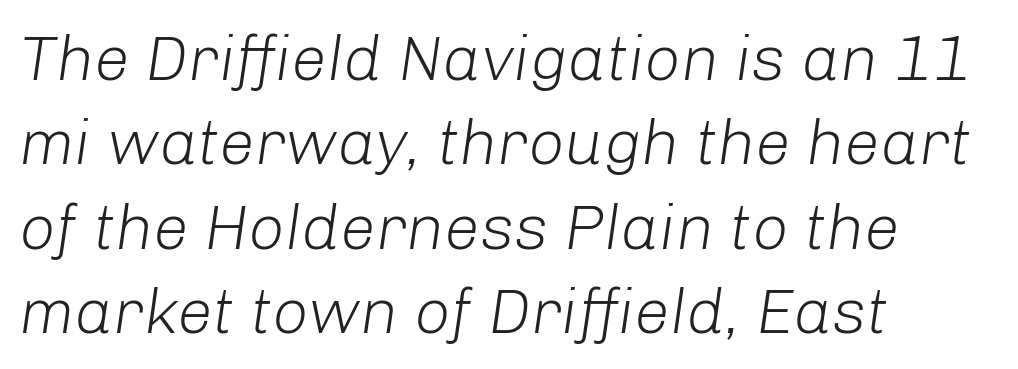
Q: Is the text bold? A: No.
Q: Is the text italic (slanted)? A: Yes, it leans right by about 8 degrees.
Q: Is the text underlined? A: No.
Q: How is the paragraph aligned? A: Left-aligned.
Q: Is the spacing between letters normal or unusually wide? A: Normal.
Q: Is the spacing between lines tight, normal or loose? A: Normal.
Q: Width (condensed, normal, or wide)? A: Normal.
Q: Stroke contrast? A: Low.
Q: x-height? A: Medium.
Q: Monospaced? A: No.
